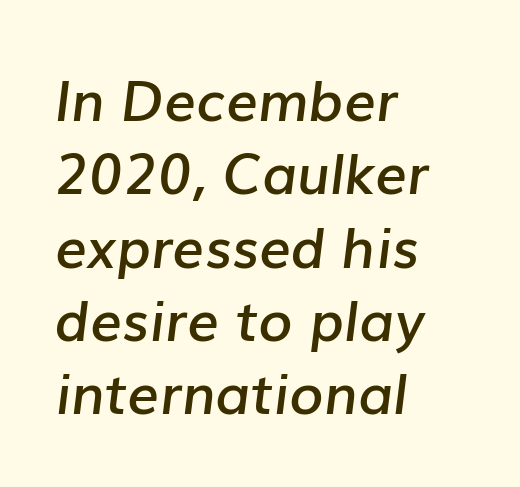
{"italic": "yes", "lean": "right", "slant_degrees": 7, "bold": "semi", "weight": "semibold", "width": "normal", "stroke_contrast": "low", "x_height": "medium", "monospaced": "no", "underline": "no", "align": "left", "line_spacing": "normal", "line_spacing_ratio": 1.31, "letter_spacing": "normal", "letter_spacing_em": 0.0, "glyph_px": 56}
